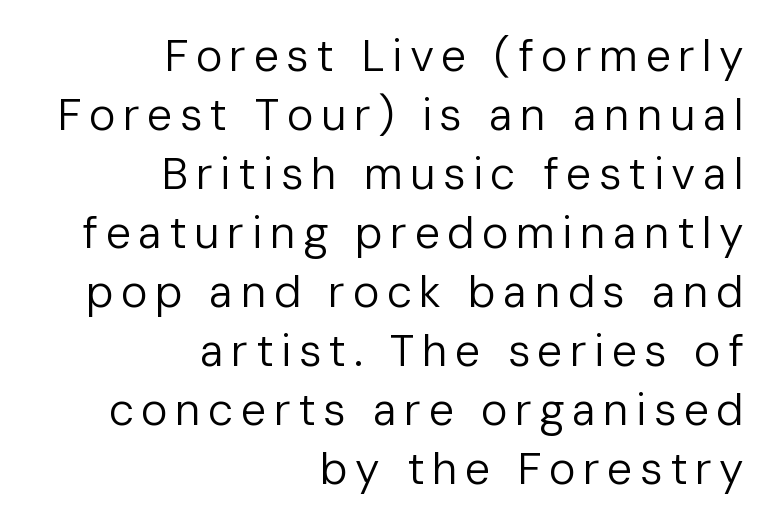
Q: Is the text bold? A: No.
Q: Is the text italic (slanted)? A: No, it is upright.
Q: Is the typeface a serif or a sans-serif typeface? A: Sans-serif.
Q: Is the text underlined? A: No.
Q: How is the paragraph aligned? A: Right-aligned.
Q: Is the spacing between lines tight, normal or loose? A: Normal.
Q: Width (condensed, normal, or wide)? A: Normal.
Q: Stroke contrast? A: Low.
Q: x-height? A: Medium.
Q: Monospaced? A: No.
